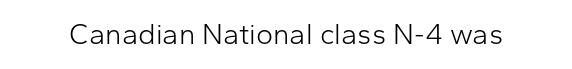
Q: Is the text bold? A: No.
Q: Is the text italic (slanted)? A: No, it is upright.
Q: Is the typeface a serif or a sans-serif typeface? A: Sans-serif.
Q: Is the text underlined? A: No.
Q: Is the spacing between letters normal or unusually wide? A: Normal.
Q: Width (condensed, normal, or wide)? A: Normal.
Q: Stroke contrast? A: Low.
Q: x-height? A: Medium.
Q: Monospaced? A: No.
